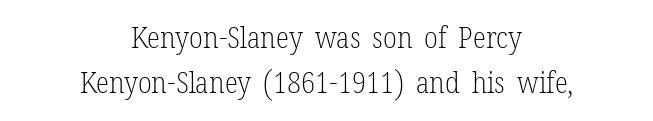
These lines are rendered in a variable-pitch font. A typesetter would call this zero additional tracking. Caption: multi-line text, centered on the measure. Stroke thickness stays within the range of a standard reading face or lighter. Unlike a clean sans, this face finishes its strokes with serifs.
